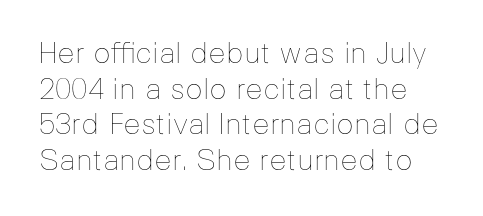
The image shows 29 px thin type, upright; set line spacing 1.23x, normal letter spacing, not underlined; low stroke contrast and a medium x-height.
